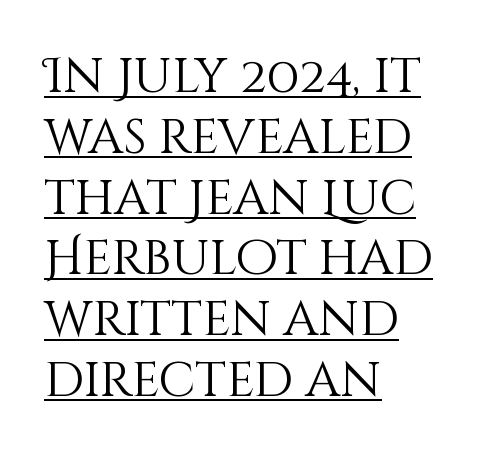
The image shows 49 px light type, upright; set left-aligned, line spacing 1.24x, normal letter spacing, underlined; medium stroke contrast and a large x-height.
